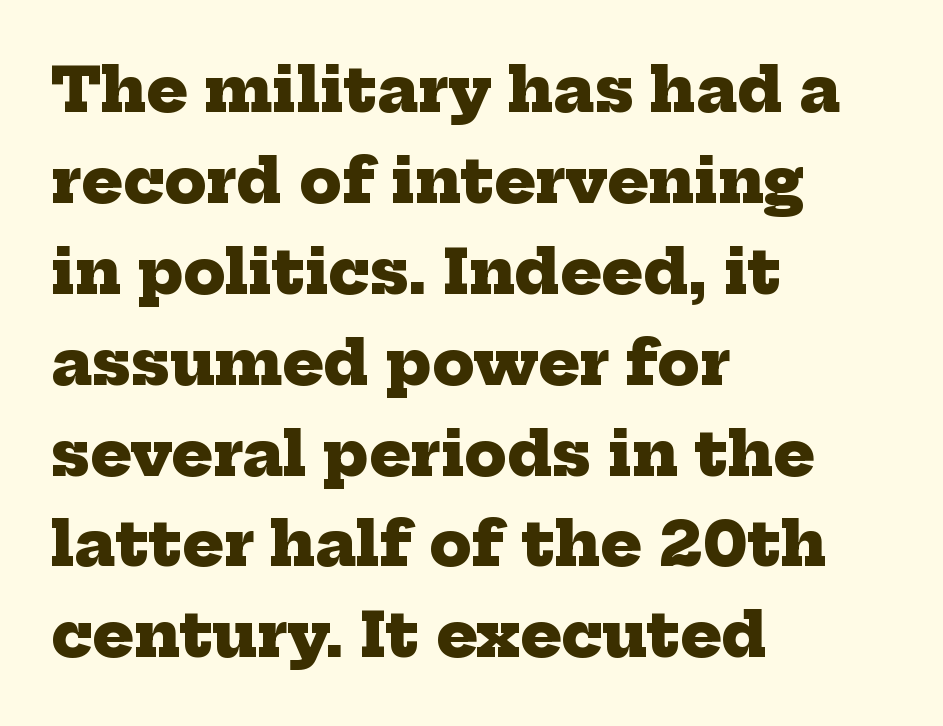
These lines carry a lot of weight — the face is fully bold. Whoever set this chose a conventional vertical rhythm. Plain, unruled lines of type. This rendering employs a face with finishing strokes, i.e., a serif. A typesetter would call this zero additional tracking. Each line starts at the same left margin while the right side varies.
